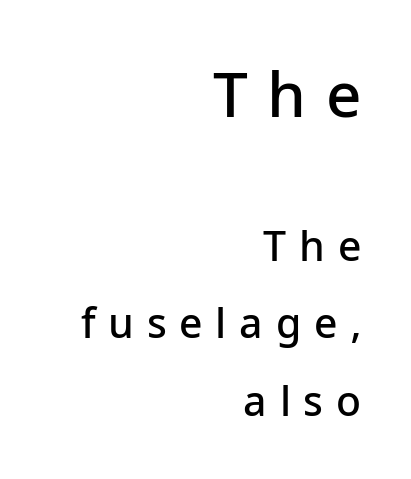
{"serif": "no", "italic": "no", "bold": "semi", "weight": "semibold", "width": "normal", "stroke_contrast": "low", "x_height": "medium", "monospaced": "no", "underline": "no", "align": "right", "line_spacing_ratio": 1.89, "letter_spacing": "wide", "letter_spacing_em": 0.31, "larger_block": "first", "size_ratio": 1.51, "glyph_px": 62}
